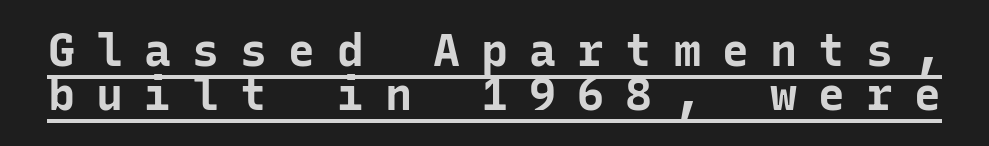
Q: Is the text bold? A: Yes.
Q: Is the text italic (slanted)? A: No, it is upright.
Q: Is the typeface a serif or a sans-serif typeface? A: Sans-serif.
Q: Is the text underlined? A: Yes.
Q: Is the spacing between letters normal or unusually wide? A: Unusually wide.
Q: Is the spacing between lines tight, normal or loose? A: Tight.
Q: Width (condensed, normal, or wide)? A: Normal.
Q: Stroke contrast? A: Low.
Q: x-height? A: Medium.
Q: Monospaced? A: Yes.
